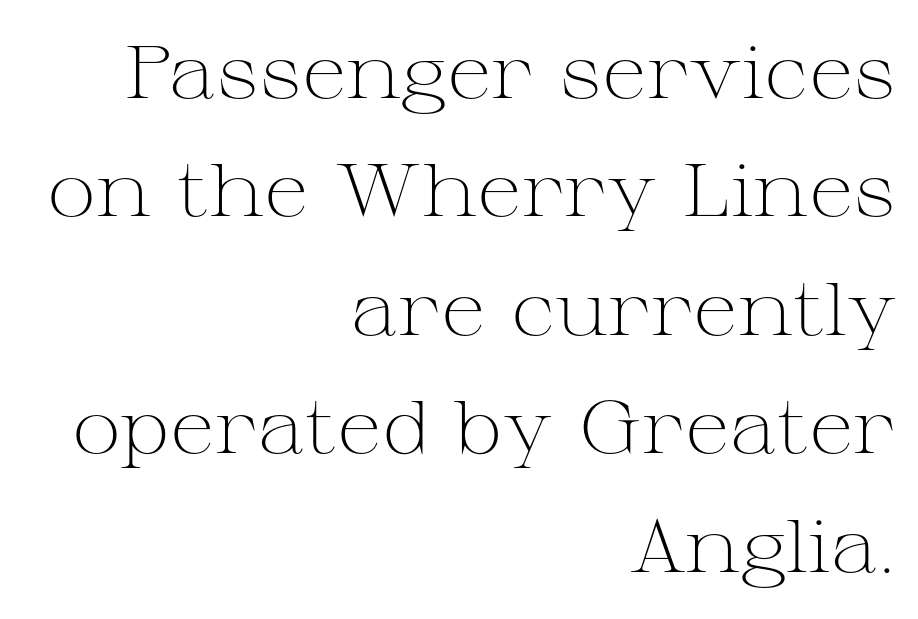
The image shows 74 px light, wide serif type, upright; set right-aligned, normal line spacing (1.6x), normal letter spacing, not underlined; medium stroke contrast and a medium x-height.
